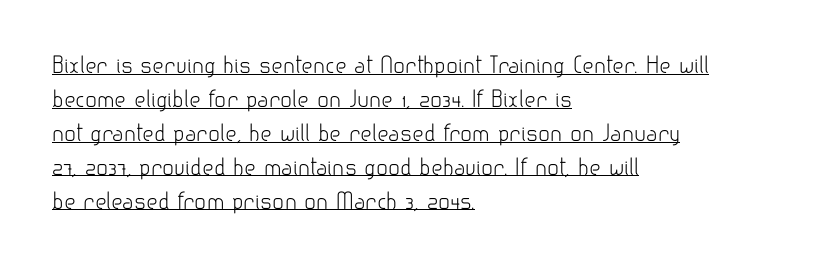
Q: Is the text bold? A: No.
Q: Is the text italic (slanted)? A: No, it is upright.
Q: Is the text underlined? A: Yes.
Q: How is the paragraph aligned? A: Left-aligned.
Q: Is the spacing between letters normal or unusually wide? A: Normal.
Q: Is the spacing between lines tight, normal or loose? A: Normal.
